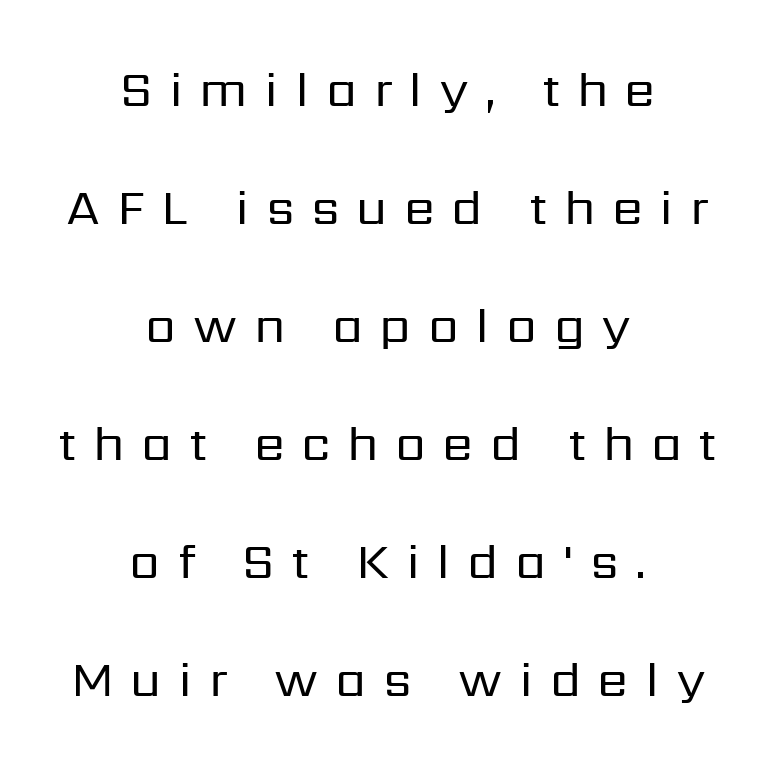
Ink coverage per letter is moderate at most. Is the letter spacing exaggerated? Yes — the characters are pushed far apart. Nope, not italic — everything's standing straight. The area under the type is left untouched. Line spacing here is loose.
